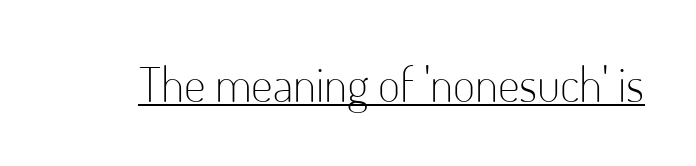
Q: Is the text bold? A: No.
Q: Is the text italic (slanted)? A: No, it is upright.
Q: Is the typeface a serif or a sans-serif typeface? A: Sans-serif.
Q: Is the text underlined? A: Yes.
Q: Is the spacing between letters normal or unusually wide? A: Normal.
Q: Width (condensed, normal, or wide)? A: Condensed.
Q: Stroke contrast? A: Low.
Q: x-height? A: Small.
Q: Monospaced? A: No.
